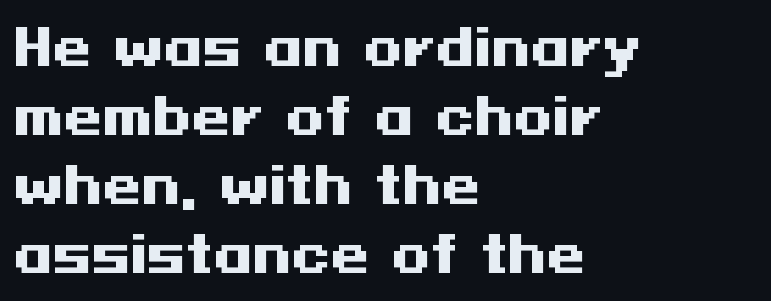
{"serif": "no", "italic": "no", "bold": "yes", "weight": "heavy", "width": "wide", "stroke_contrast": "medium", "x_height": "medium", "underline": "no", "align": "left", "line_spacing": "normal", "line_spacing_ratio": 1.38, "letter_spacing": "normal", "letter_spacing_em": 0.0, "glyph_px": 50}
